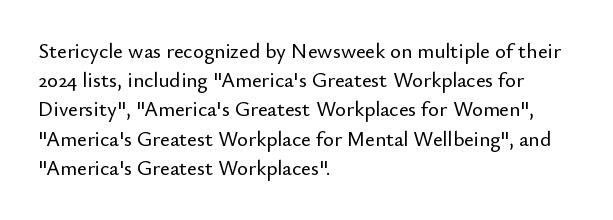
Each word holds together tightly as a unit, with standard inter-letter gaps. Left-aligned paragraph, ragged on the right. The vertical gap from one line to the next is medium. Nope, not italic — everything's standing straight. Check the space under the baseline: it is left empty.
